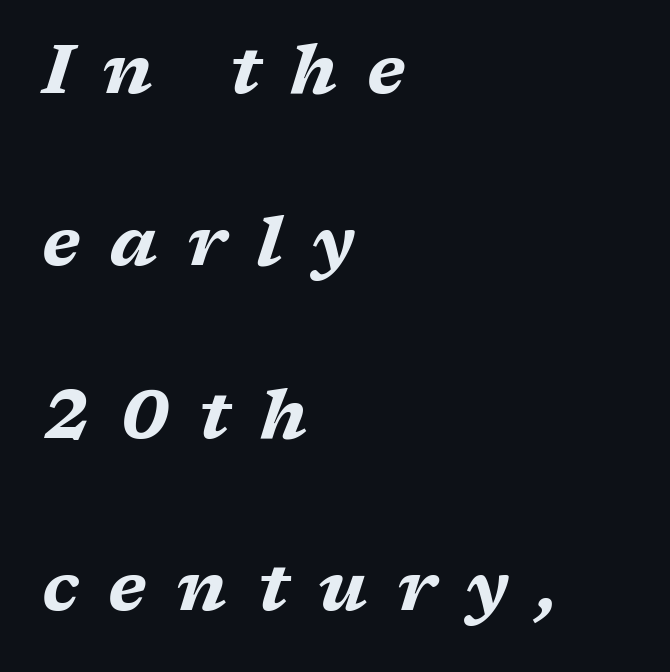
The image shows 69 px bold, wide type, italic (leaning right); set left-aligned, loose line spacing (2.5x), unusually wide letter spacing (+0.43 em), not underlined; medium stroke contrast and a medium x-height.
